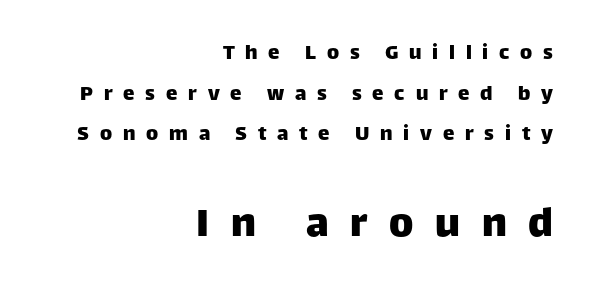
The face used here is proportionally spaced, like ordinary book or web type. The paragraph shown leans on its right margin. Character size in the trailing block exceeds that of the leading block. The passage shown is not underscored anywhere. In terms of posture, this sample is upright.
